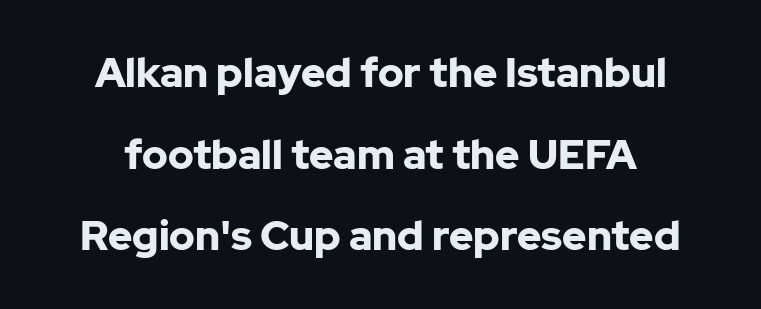
{"serif": "no", "italic": "no", "bold": "yes", "weight": "bold", "width": "normal", "stroke_contrast": "low", "x_height": "medium", "monospaced": "no", "underline": "no", "line_spacing": "loose", "line_spacing_ratio": 1.99, "letter_spacing": "normal", "letter_spacing_em": 0.0, "glyph_px": 41}
